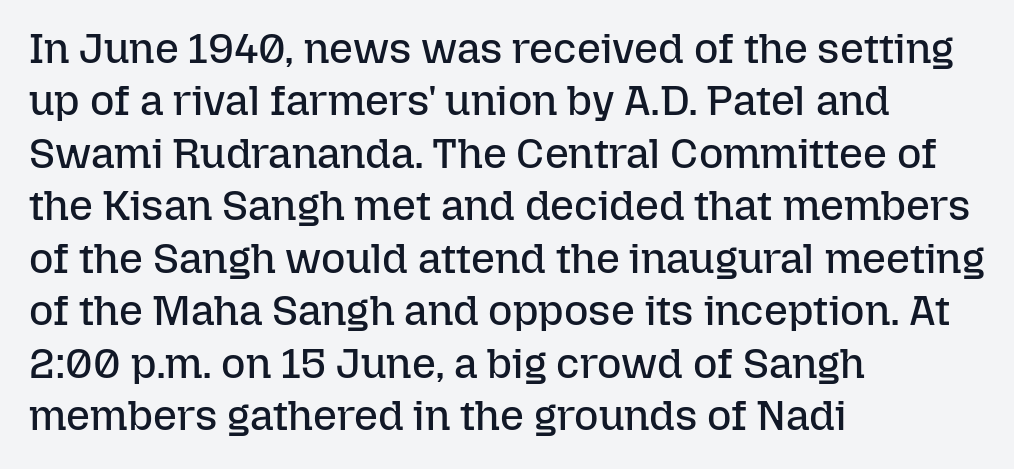
The block of text has a typical density, with ordinary space between rows. Glyph-to-glyph distance matches everyday printed text. No chunkiness to these letters — they're not bold. Reading down the block, your eye returns to a fixed left position each line.
